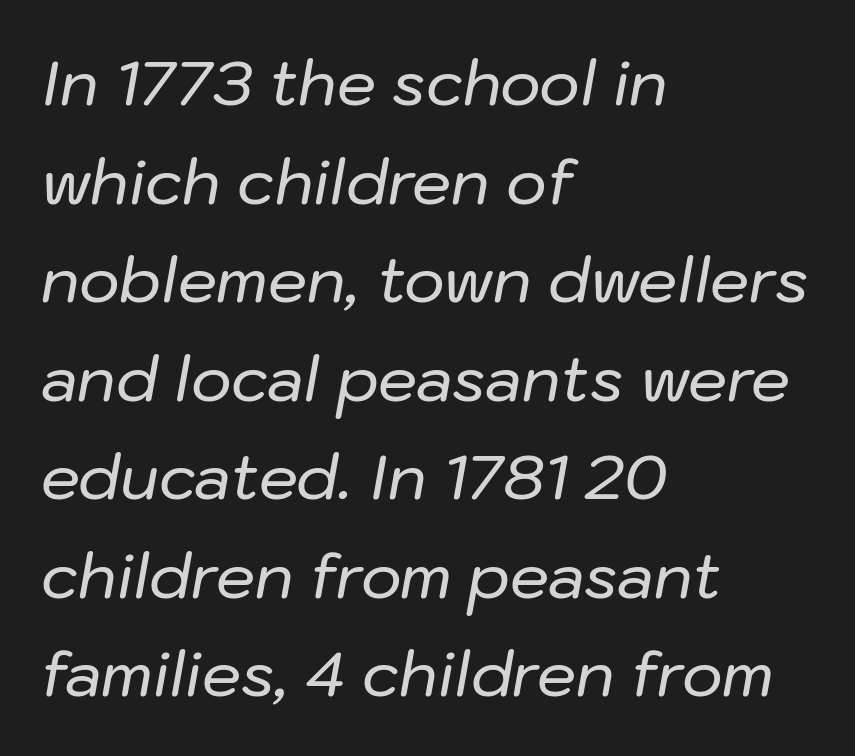
Short note: letters normally spaced. The space between consecutive lines is moderate. The face used here has a pronounced slope to its letters. Left-aligned paragraph, ragged on the right.
